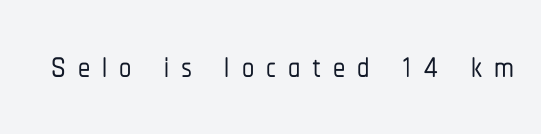
Q: Is the text italic (slanted)? A: No, it is upright.
Q: Is the typeface a serif or a sans-serif typeface? A: Sans-serif.
Q: Is the text underlined? A: No.
Q: Is the spacing between letters normal or unusually wide? A: Unusually wide.
Q: Width (condensed, normal, or wide)? A: Condensed.
Q: Stroke contrast? A: Low.
Q: x-height? A: Medium.
Q: Monospaced? A: No.
